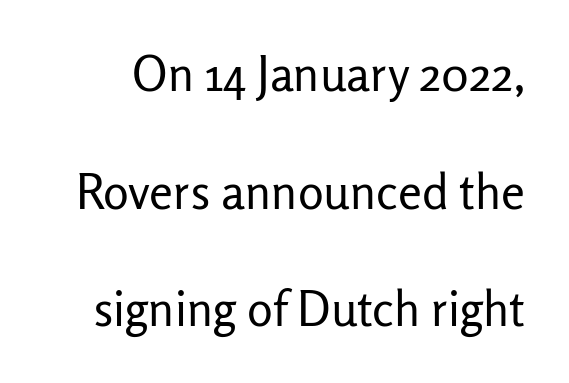
Proportional: the letters do not fall into vertical columns. The face used here is a sans, in the tradition of grotesques and geometrics. What stands out about the letter spacing? Nothing — it is the standard amount. Upright lettering throughout. A bare baseline throughout the passage. These glyphs show unthickened strokes, regular width or finer.
